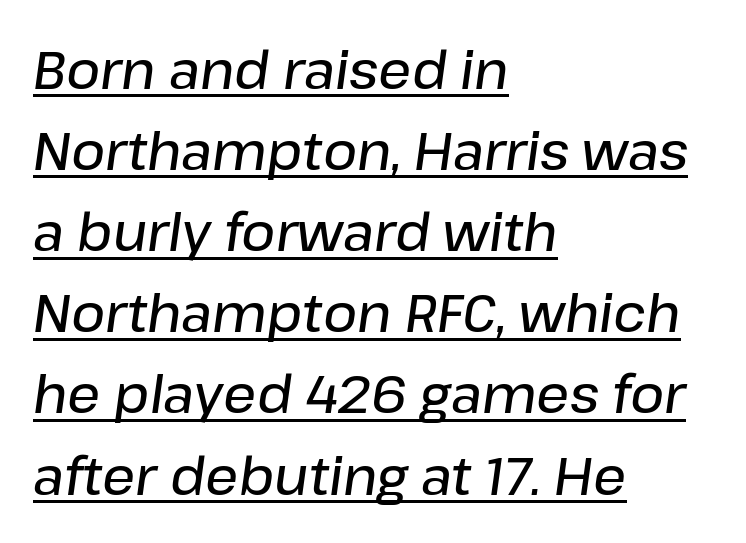
Summary of vertical rhythm: regular, with standard interline spacing. The face used here is proportionally spaced, like ordinary book or web type. Heft: intermediate — a semibold. The string is rendered with underlining switched on. Glyph-to-glyph distance matches everyday printed text.
